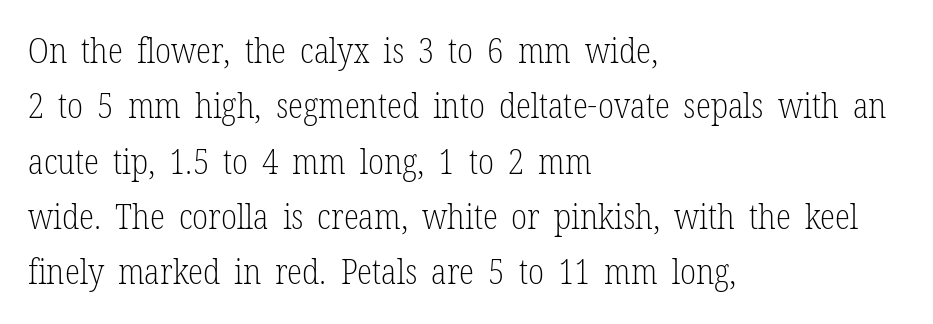
Q: Is the text bold? A: No.
Q: Is the text italic (slanted)? A: No, it is upright.
Q: Is the typeface a serif or a sans-serif typeface? A: Serif.
Q: Is the text underlined? A: No.
Q: How is the paragraph aligned? A: Left-aligned.
Q: Is the spacing between letters normal or unusually wide? A: Normal.
Q: Is the spacing between lines tight, normal or loose? A: Normal.
Q: Width (condensed, normal, or wide)? A: Condensed.
Q: Stroke contrast? A: Low.
Q: x-height? A: Medium.
Q: Monospaced? A: No.
